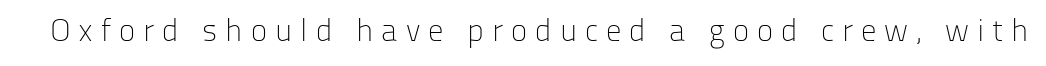
The image shows 31 px light sans-serif type, upright; set unusually wide letter spacing (+0.26 em), not underlined; low stroke contrast and a medium x-height.
